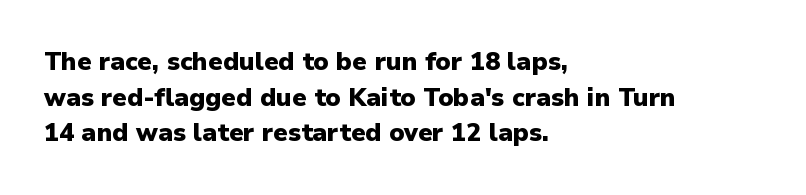
{"italic": "no", "bold": "yes", "underline": "no", "align": "left", "line_spacing": "normal", "line_spacing_ratio": 1.43, "letter_spacing": "normal", "letter_spacing_em": 0.0, "glyph_px": 25}
